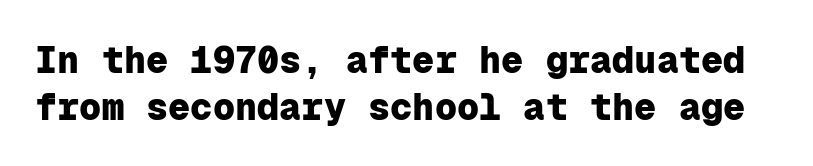
In terms of letterform style, serifs are entirely absent. Thick stems and heavy bowls — unmistakably bold. No word sits above an underline. Does extra space separate the letters? No, they use regular spacing. Think of a typewriter: that constant character pitch is what you see here.
